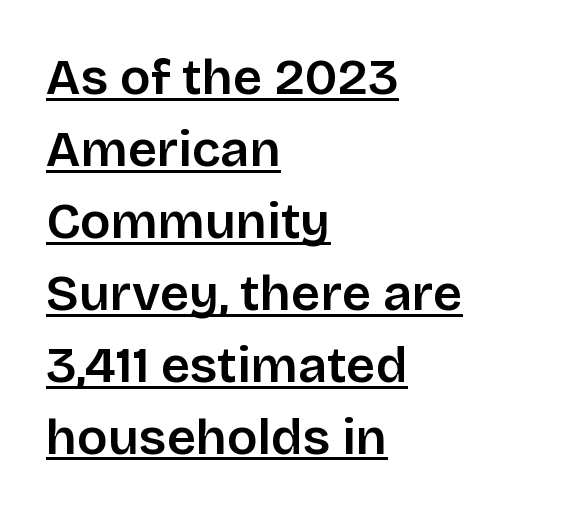
This is underlined copy, the kind a proofreader might mark for attention. Each word holds together tightly as a unit, with standard inter-letter gaps. Here the designer chose a conventional face with non-uniform glyph widths. Reading down the column, the eye jumps a familiar distance to each next line. The font's upright variant was chosen for this text. The passage is arranged the way most books set body copy — flush left.
